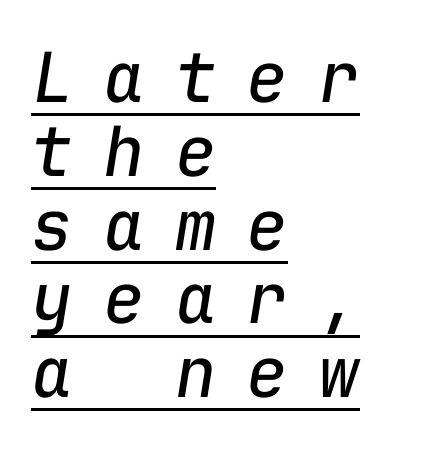
{"italic": "yes", "lean": "right", "slant_degrees": 9, "bold": "no", "weight": "regular", "width": "normal", "stroke_contrast": "low", "x_height": "medium", "monospaced": "yes", "underline": "yes", "align": "left", "line_spacing": "tight", "line_spacing_ratio": 1.07, "letter_spacing": "wide", "letter_spacing_em": 0.44, "glyph_px": 69}
